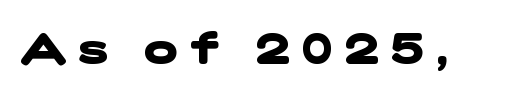
The image shows 45 px heavy, wide sans-serif type; set unusually wide letter spacing (+0.28 em), not underlined; low stroke contrast and a medium x-height.
